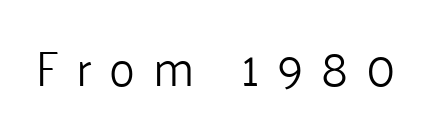
The image shows 49 px light sans-serif type, upright; set unusually wide letter spacing (+0.36 em), not underlined; low stroke contrast and a medium x-height.
